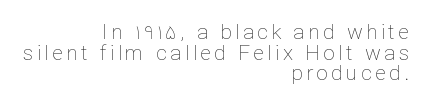
{"italic": "no", "bold": "no", "underline": "no", "align": "right", "line_spacing": "tight", "line_spacing_ratio": 0.98, "glyph_px": 21}
